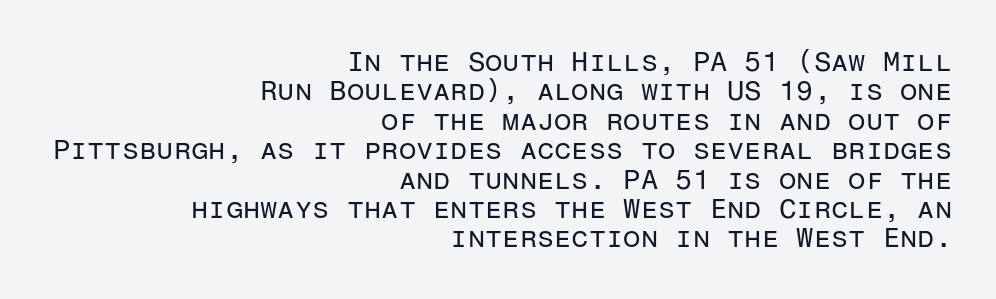
Q: Is the text bold? A: No.
Q: Is the text italic (slanted)? A: No, it is upright.
Q: Is the typeface a serif or a sans-serif typeface? A: Sans-serif.
Q: Is the text underlined? A: No.
Q: How is the paragraph aligned? A: Right-aligned.
Q: Is the spacing between letters normal or unusually wide? A: Normal.
Q: Is the spacing between lines tight, normal or loose? A: Tight.
Q: Width (condensed, normal, or wide)? A: Normal.
Q: Stroke contrast? A: Low.
Q: x-height? A: Medium.
Q: Monospaced? A: Yes.
